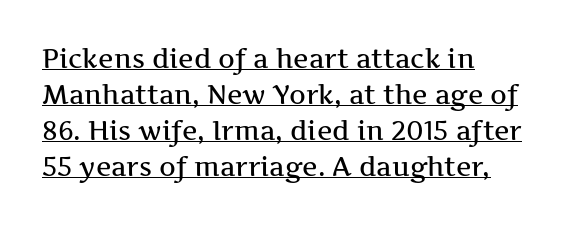
The image shows 26 px text type, upright; set left-aligned, normal line spacing (1.38x), normal letter spacing, underlined.
